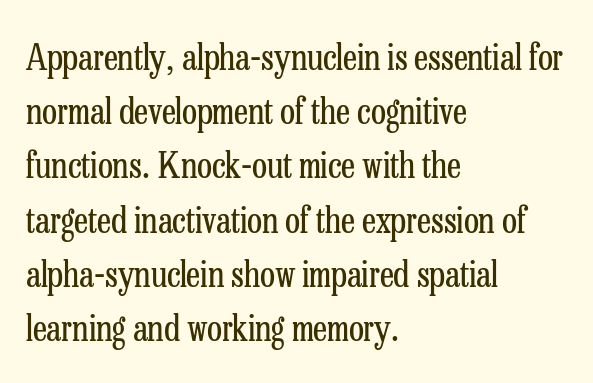
Q: Is the text bold? A: No.
Q: Is the text italic (slanted)? A: No, it is upright.
Q: Is the typeface a serif or a sans-serif typeface? A: Serif.
Q: Is the text underlined? A: No.
Q: How is the paragraph aligned? A: Left-aligned.
Q: Is the spacing between letters normal or unusually wide? A: Normal.
Q: Is the spacing between lines tight, normal or loose? A: Normal.
Q: Width (condensed, normal, or wide)? A: Condensed.
Q: Stroke contrast? A: Low.
Q: x-height? A: Medium.
Q: Monospaced? A: No.
